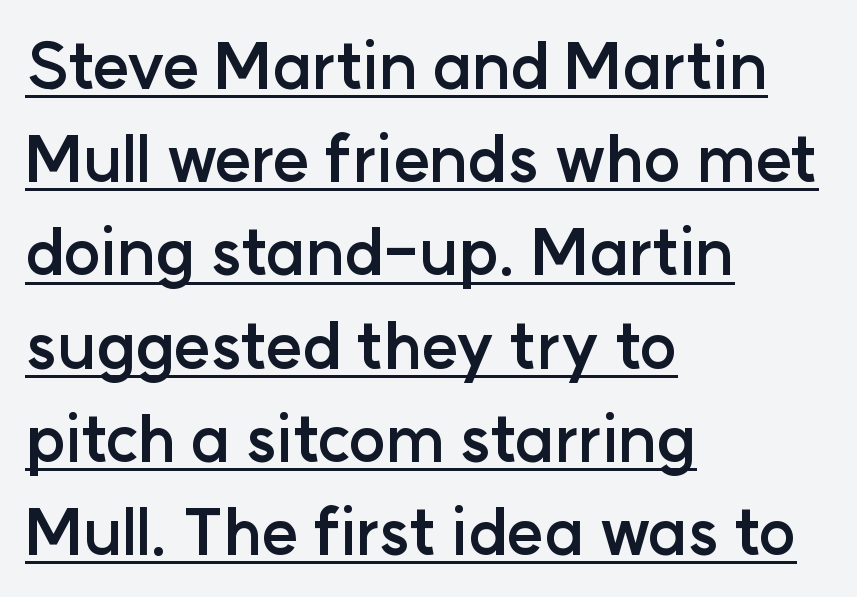
Q: Is the text bold? A: Yes.
Q: Is the text italic (slanted)? A: No, it is upright.
Q: Is the typeface a serif or a sans-serif typeface? A: Sans-serif.
Q: Is the text underlined? A: Yes.
Q: How is the paragraph aligned? A: Left-aligned.
Q: Is the spacing between letters normal or unusually wide? A: Normal.
Q: Is the spacing between lines tight, normal or loose? A: Normal.
Q: Width (condensed, normal, or wide)? A: Normal.
Q: Stroke contrast? A: Low.
Q: x-height? A: Medium.
Q: Monospaced? A: No.
